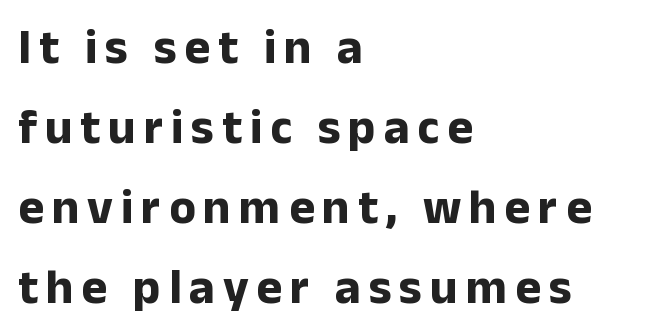
The image shows 49 px bold sans-serif type, upright; set left-aligned, normal line spacing (1.63x), not underlined; low stroke contrast and a medium x-height.
